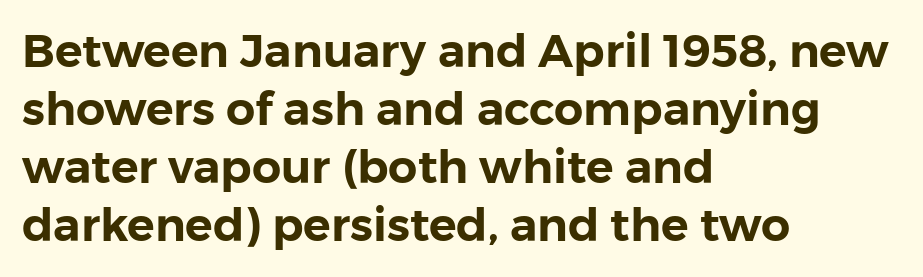
{"serif": "no", "italic": "no", "width": "normal", "stroke_contrast": "low", "x_height": "medium", "monospaced": "no", "underline": "no", "align": "left", "line_spacing": "normal", "line_spacing_ratio": 1.26, "letter_spacing": "normal", "letter_spacing_em": 0.0, "glyph_px": 46}
